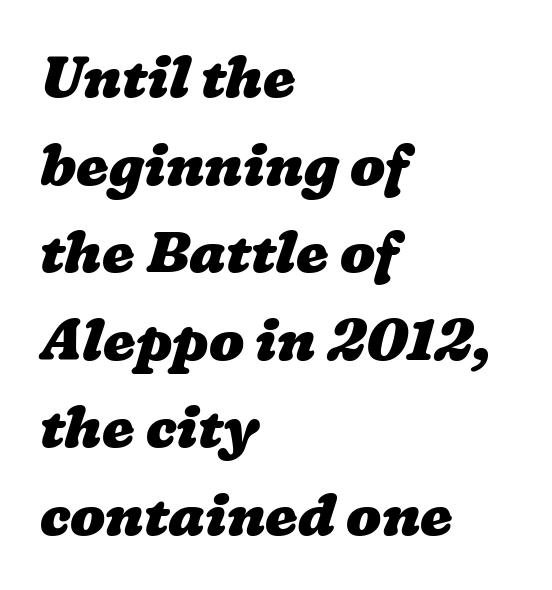
Q: Is the text bold? A: Yes.
Q: Is the text underlined? A: No.
Q: How is the paragraph aligned? A: Left-aligned.
Q: Is the spacing between letters normal or unusually wide? A: Normal.
Q: Is the spacing between lines tight, normal or loose? A: Normal.
Q: Width (condensed, normal, or wide)? A: Wide.
Q: Stroke contrast? A: Low.
Q: x-height? A: Medium.
Q: Monospaced? A: No.
